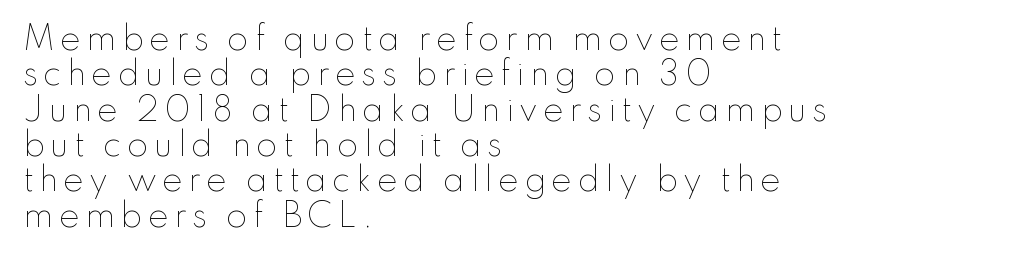
Quick note: interline space is minimal. Proportional: the letters do not fall into vertical columns. The lines in this sample share a left origin and differ only in where they stop. The typography opts for an upright posture over an oblique one.
